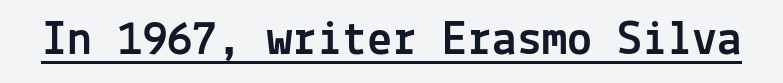
The image shows 50 px sans-serif type, upright, monospaced; set normal letter spacing, underlined; a medium x-height.
